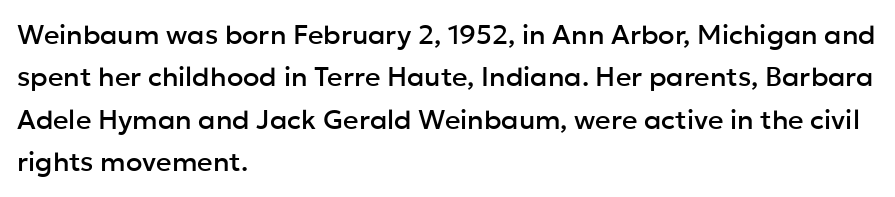
The image shows 27 px text type, upright; set left-aligned, normal line spacing (1.57x), normal letter spacing, not underlined.
